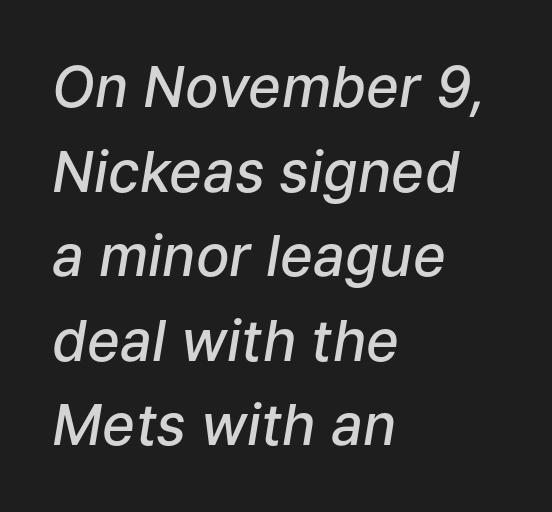
The image shows 56 px semibold type, italic (leaning right); set left-aligned, normal line spacing (1.51x), normal letter spacing, not underlined; low stroke contrast and a medium x-height.
